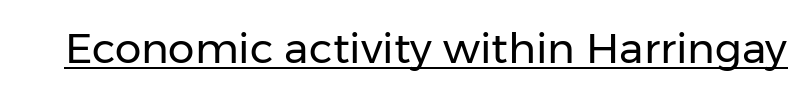
You can tell from the bare stems that sans-serif type was used. The passage shown is not bold in any degree. Character widths vary here, with narrow letters taking less room than wide ones. Does the lettering tilt? It doesn't — this is upright.
